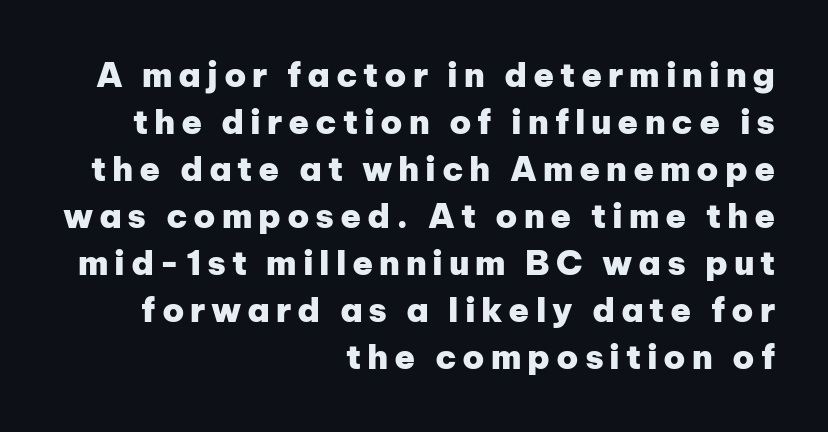
Q: Is the text bold? A: Yes.
Q: Is the text italic (slanted)? A: No, it is upright.
Q: Is the typeface a serif or a sans-serif typeface? A: Sans-serif.
Q: Is the text underlined? A: No.
Q: How is the paragraph aligned? A: Right-aligned.
Q: Is the spacing between lines tight, normal or loose? A: Normal.
Q: Width (condensed, normal, or wide)? A: Normal.
Q: Stroke contrast? A: Low.
Q: x-height? A: Medium.
Q: Monospaced? A: No.
